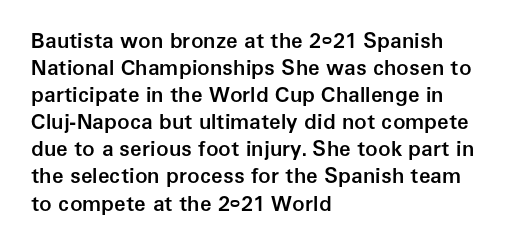
The typography opts for an upright posture over an oblique one. The typesetting leans somewhat heavy: a semibold. Look at the tracking — it's just the regular setting, nothing added. Bare-footed words on every line. Summary of vertical rhythm: regular, with standard interline spacing. The paragraph shown leans on its left margin.
